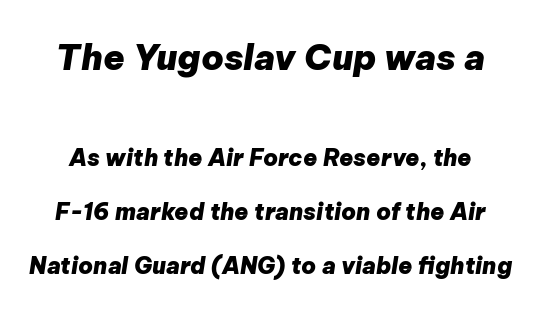
{"italic": "yes", "lean": "right", "slant_degrees": 9, "bold": "yes", "weight": "heavy", "width": "normal", "stroke_contrast": "low", "x_height": "medium", "monospaced": "no", "underline": "no", "line_spacing": "loose", "line_spacing_ratio": 2.34, "letter_spacing": "normal", "letter_spacing_em": 0.0, "larger_block": "first", "size_ratio": 1.52, "glyph_px": 35}
